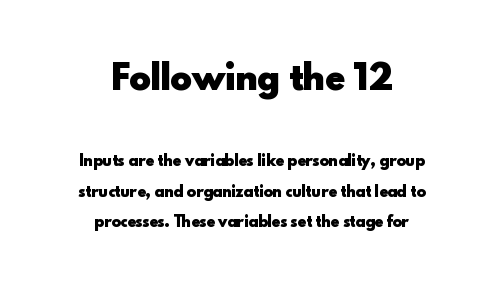
The image shows 33 px heavy sans-serif type, upright; set centered, loose line spacing (2.18x), normal letter spacing, not underlined; the first (top) block is 2.36x larger; a small x-height.
